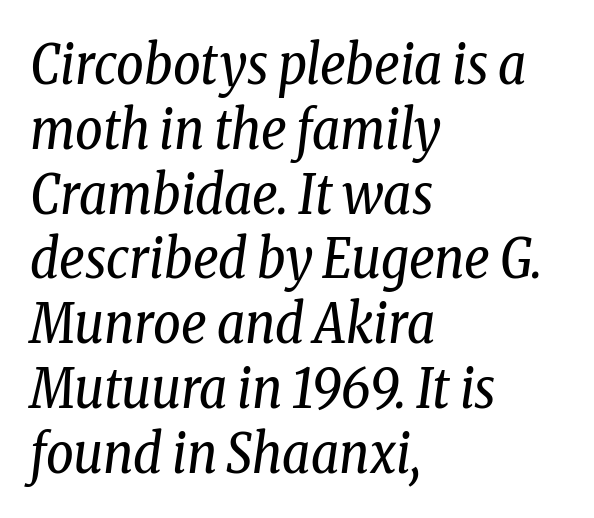
The image shows 54 px regular-weight, condensed serif type, italic (leaning right); set left-aligned, line spacing 1.2x, normal letter spacing, not underlined; low stroke contrast and a medium x-height.
